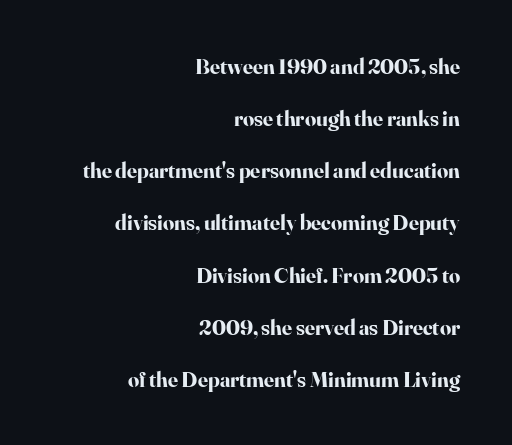
The image shows 22 px bold type, upright; set right-aligned, loose line spacing (2.37x), normal letter spacing, not underlined.
